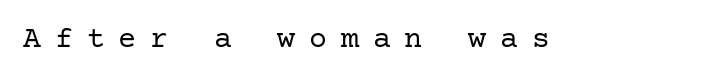
The image shows 30 px regular-weight serif type, upright; set unusually wide letter spacing (+0.46 em), not underlined; low stroke contrast and a medium x-height.
